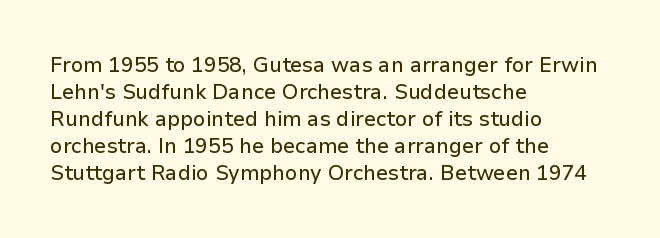
No word sits above an underline. Rendered with straight, roman letterforms. A typesetter would call this leading conventional body-copy spacing. Nothing unusual about the tracking: characters are spaced as the font intends. Line starts are locked; line ends wander.
